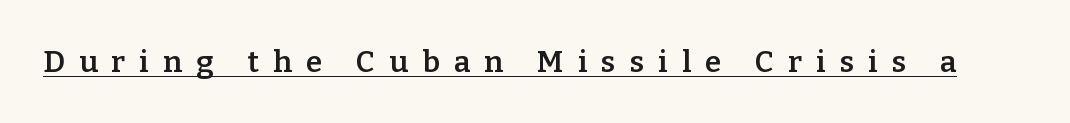
{"serif": "yes", "italic": "no", "bold": "semi", "weight": "semibold", "width": "normal", "stroke_contrast": "low", "x_height": "medium", "monospaced": "no", "underline": "yes", "letter_spacing": "wide", "letter_spacing_em": 0.47, "glyph_px": 30}
